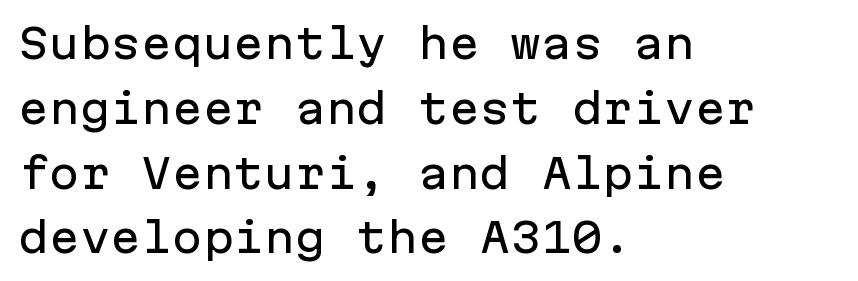
{"serif": "no", "italic": "no", "width": "normal", "stroke_contrast": "low", "x_height": "medium", "monospaced": "yes", "underline": "no", "align": "left", "line_spacing": "normal", "line_spacing_ratio": 1.58, "letter_spacing": "normal", "letter_spacing_em": 0.0, "glyph_px": 41}
